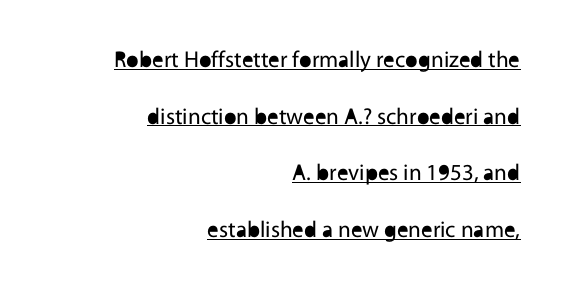
This sample is right-justified, so line beginnings fall wherever the words allow. This block would shrink considerably if given ordinary leading; it's expanded now. The typesetting does not lean heavy: it is not bold. Nothing unusual about the tracking: characters are spaced as the font intends. This is roman type, the default non-slanted kind.
